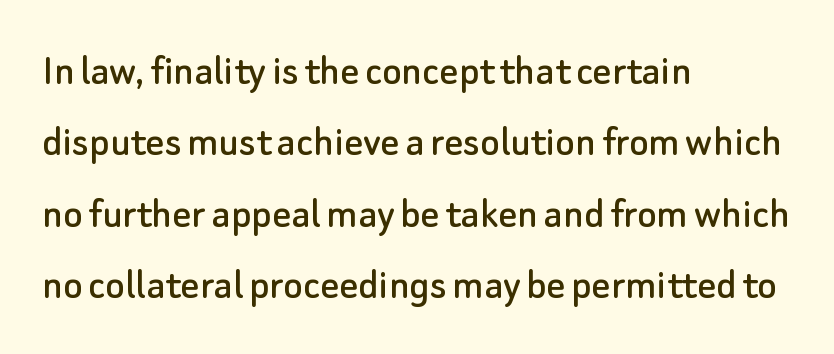
The image shows 46 px sans-serif type, upright; set left-aligned, normal line spacing (1.55x), normal letter spacing, not underlined; low stroke contrast and a small x-height.
